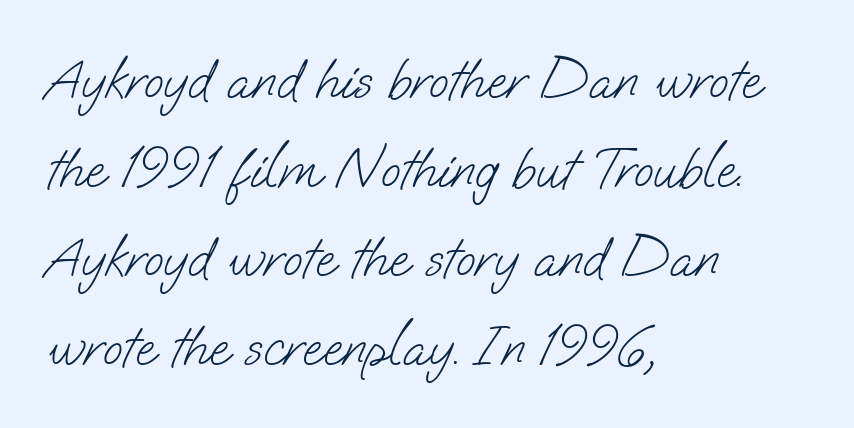
Q: Is the text bold? A: No.
Q: Is the typeface a serif or a sans-serif typeface? A: Sans-serif.
Q: Is the text underlined? A: No.
Q: How is the paragraph aligned? A: Left-aligned.
Q: Is the spacing between letters normal or unusually wide? A: Normal.
Q: Is the spacing between lines tight, normal or loose? A: Normal.
Q: Width (condensed, normal, or wide)? A: Normal.
Q: Stroke contrast? A: Low.
Q: x-height? A: Small.
Q: Monospaced? A: No.
